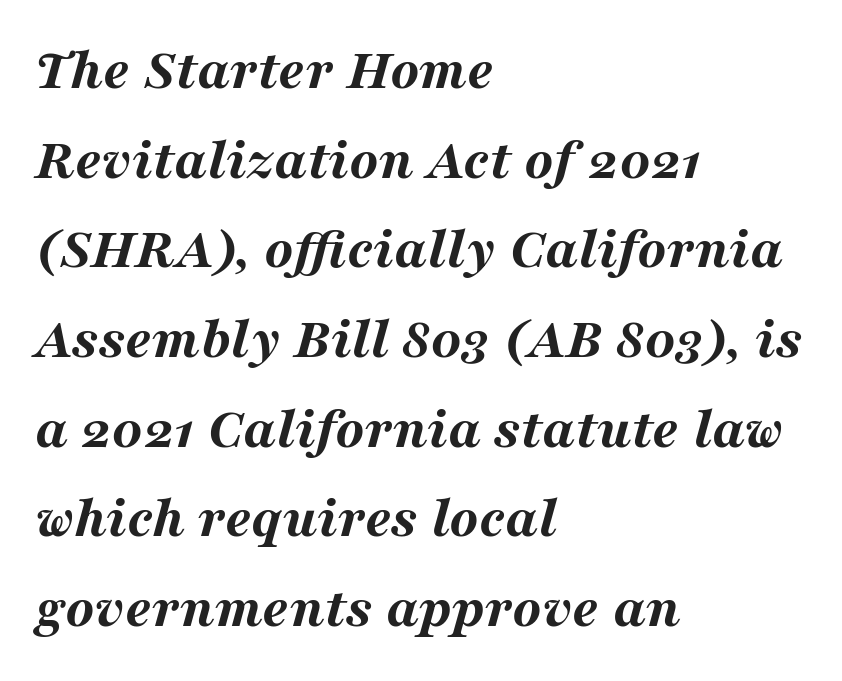
{"italic": "yes", "lean": "right", "slant_degrees": 16, "bold": "yes", "weight": "bold", "width": "wide", "stroke_contrast": "medium", "x_height": "medium", "monospaced": "no", "underline": "no", "align": "left", "line_spacing": "normal", "line_spacing_ratio": 1.52, "letter_spacing": "normal", "letter_spacing_em": 0.0, "glyph_px": 59}
